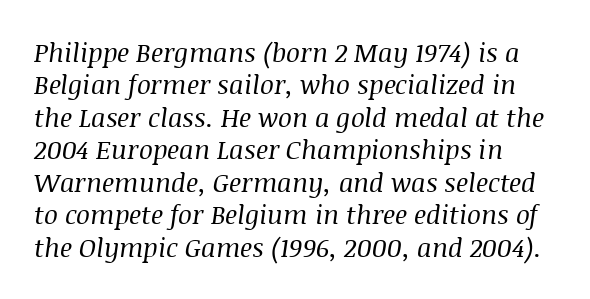
{"italic": "yes", "lean": "right", "slant_degrees": 8, "bold": "no", "underline": "no", "align": "left", "line_spacing": "normal", "line_spacing_ratio": 1.25, "letter_spacing": "normal", "letter_spacing_em": 0.0, "glyph_px": 26}
